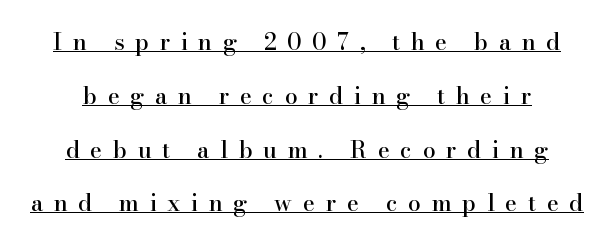
Q: Is the text italic (slanted)? A: No, it is upright.
Q: Is the text underlined? A: Yes.
Q: Is the spacing between letters normal or unusually wide? A: Unusually wide.
Q: Is the spacing between lines tight, normal or loose? A: Loose.
